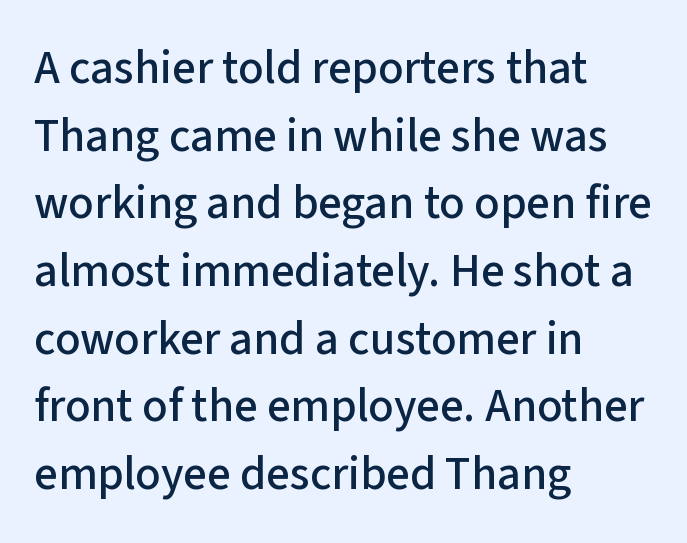
Q: Is the text italic (slanted)? A: No, it is upright.
Q: Is the typeface a serif or a sans-serif typeface? A: Sans-serif.
Q: Is the text underlined? A: No.
Q: How is the paragraph aligned? A: Left-aligned.
Q: Is the spacing between letters normal or unusually wide? A: Normal.
Q: Is the spacing between lines tight, normal or loose? A: Normal.
Q: Width (condensed, normal, or wide)? A: Normal.
Q: Stroke contrast? A: Low.
Q: x-height? A: Medium.
Q: Monospaced? A: No.
